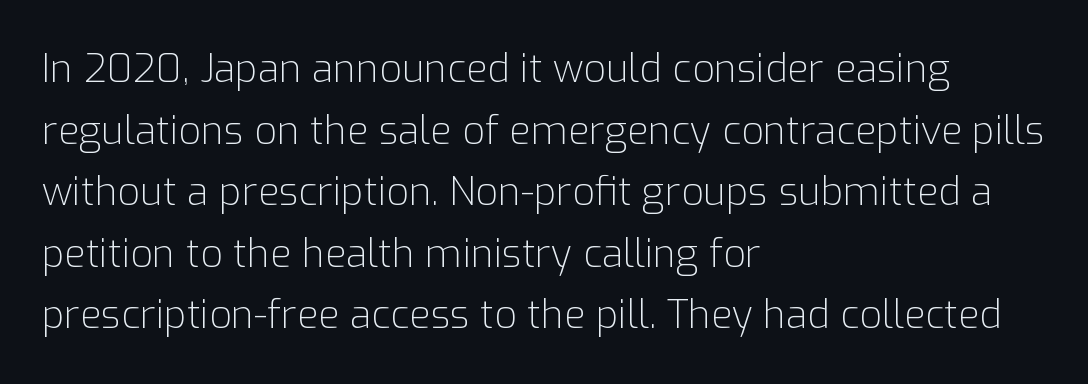
{"serif": "no", "italic": "no", "bold": "no", "weight": "light", "width": "normal", "stroke_contrast": "low", "x_height": "medium", "monospaced": "no", "underline": "no", "align": "left", "line_spacing": "normal", "line_spacing_ratio": 1.58, "letter_spacing": "normal", "letter_spacing_em": 0.0, "glyph_px": 39}
